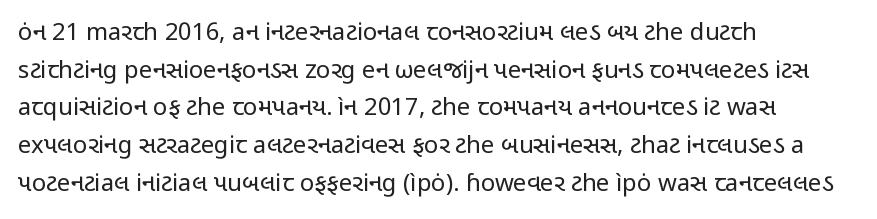
The image shows 24 px text type, upright; set left-aligned, normal line spacing (1.57x), normal letter spacing, not underlined.
